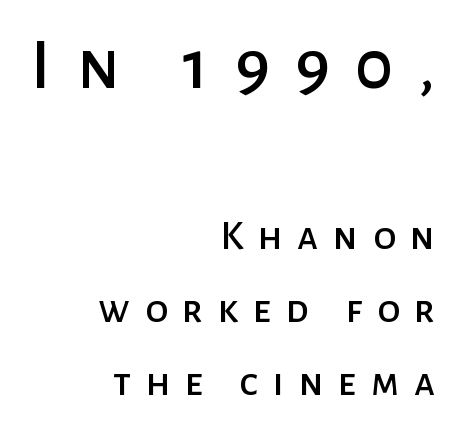
{"serif": "no", "italic": "no", "width": "normal", "stroke_contrast": "low", "x_height": "medium", "monospaced": "no", "underline": "no", "align": "right", "line_spacing_ratio": 1.78, "letter_spacing": "wide", "letter_spacing_em": 0.36, "larger_block": "first", "size_ratio": 1.76, "glyph_px": 72}
